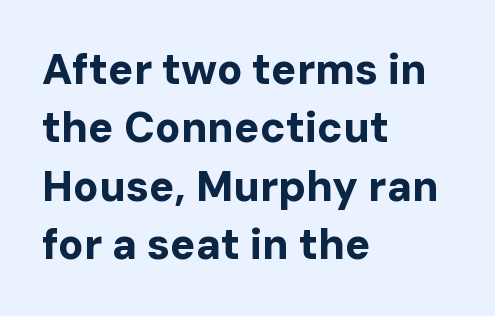
Layout note: lines flush left. This is the regular roman posture of the typeface. The leading is moderate, giving the passage an even texture. This is sans-serif lettering, the kind often seen on screens and signage. The passage shown is typed in a proportional face where columns would drift. Compared with an ordinary text face, these strokes are far heavier — a full bold.
